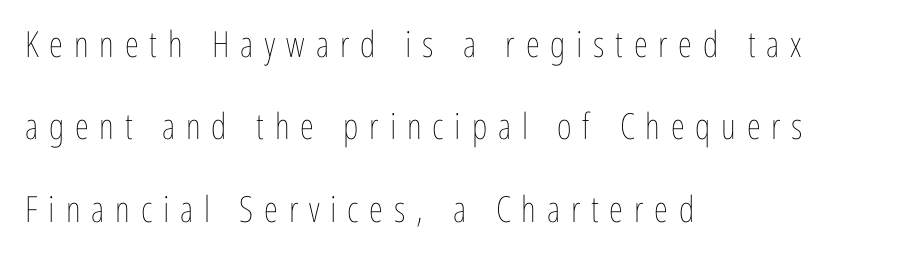
The specimen omits any rule beneath the text block's lines. Note the varied advance widths — an 'i' is clearly narrower than an 'm'. Weight: regular or lighter. The line texture is sparse and dotted thanks to wide tracking. Horizontal bands of white between lines are thick stripes. Where is the straight margin? On the left.
